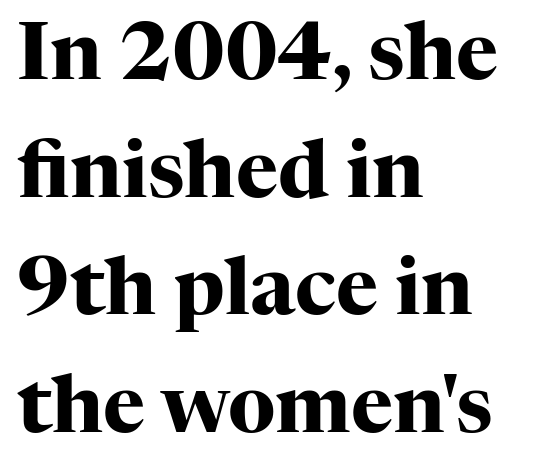
{"serif": "yes", "italic": "no", "bold": "yes", "weight": "heavy", "width": "normal", "stroke_contrast": "high", "x_height": "medium", "monospaced": "no", "underline": "no", "align": "left", "line_spacing": "normal", "line_spacing_ratio": 1.47, "letter_spacing": "normal", "letter_spacing_em": 0.0, "glyph_px": 80}
